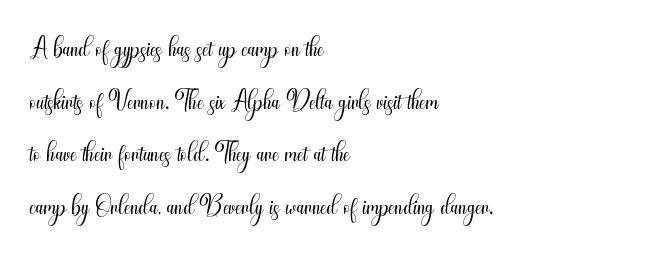
{"serif": "no", "bold": "no", "weight": "light", "width": "condensed", "stroke_contrast": "medium", "x_height": "small", "monospaced": "no", "underline": "no", "align": "left", "line_spacing": "normal", "line_spacing_ratio": 1.35, "letter_spacing": "normal", "letter_spacing_em": 0.0, "glyph_px": 39}
